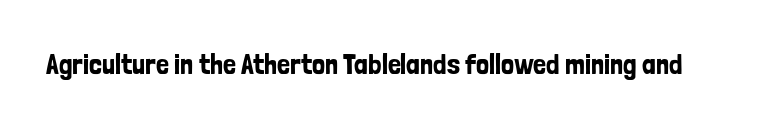
A typesetter would mark this as roman, not italic. The type is set solid horizontally, with unmodified tracking. Plain, unruled lines of type. The passage shown is typeset with a sans-serif family.
